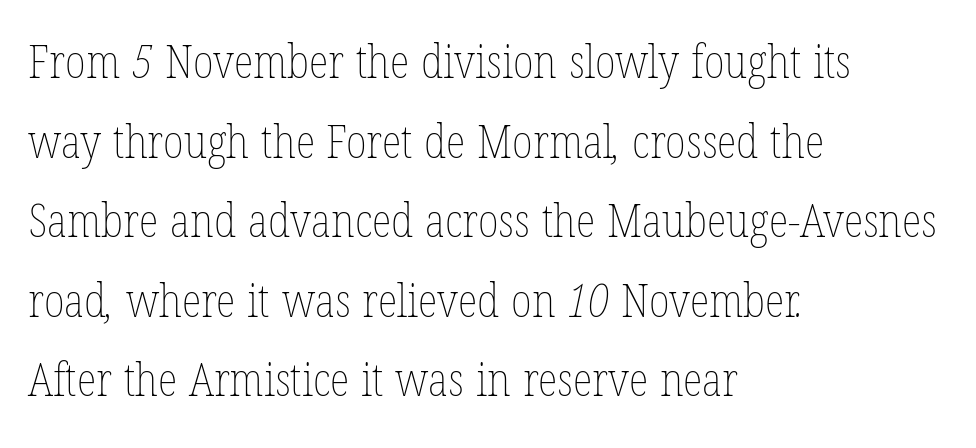
Counters stay open thanks to moderate or lighter strokes. Descenders hang freely into open space. The paragraph has a hard left edge and a soft right edge. The letters sit at their default tracking, neither squeezed nor spread. The passage shown is typed in a proportional face where columns would drift.
